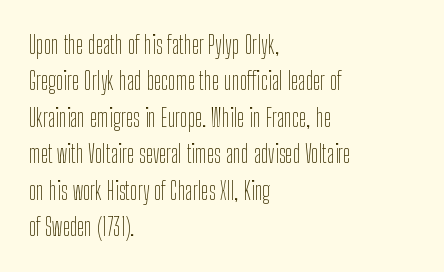
{"italic": "no", "bold": "no", "underline": "no", "align": "left", "line_spacing": "normal", "line_spacing_ratio": 1.46, "letter_spacing": "normal", "letter_spacing_em": 0.0, "glyph_px": 25}
